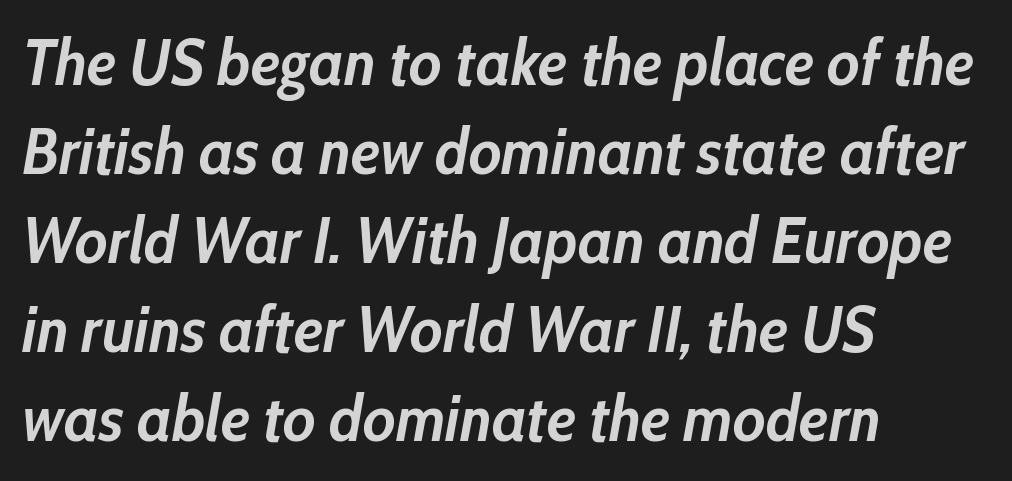
The image shows 65 px semibold, condensed type, italic (leaning right); set left-aligned, normal line spacing (1.37x), normal letter spacing, not underlined; low stroke contrast and a medium x-height.
